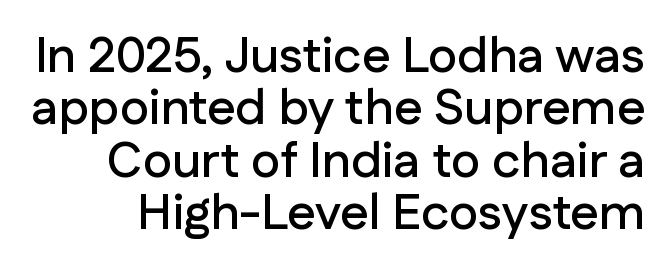
{"serif": "no", "italic": "no", "width": "normal", "stroke_contrast": "low", "x_height": "medium", "monospaced": "no", "underline": "no", "line_spacing": "tight", "line_spacing_ratio": 1.05, "letter_spacing": "normal", "letter_spacing_em": 0.0, "glyph_px": 50}
